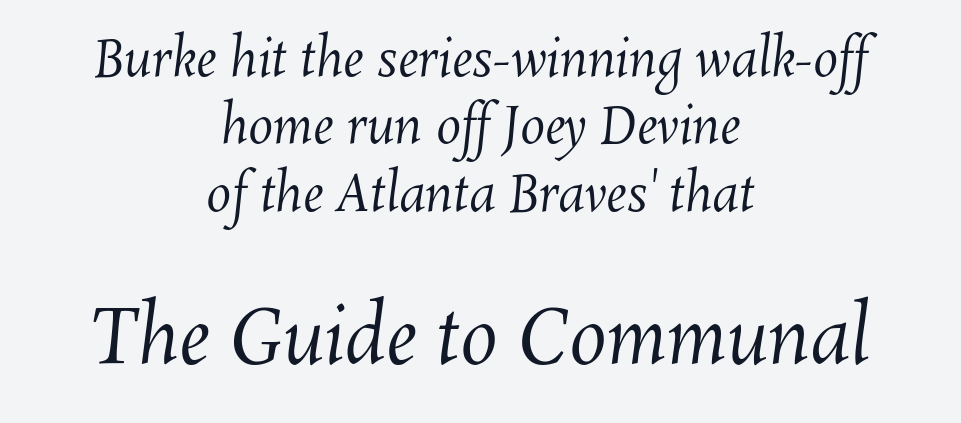
Q: Is the text bold? A: No.
Q: Is the text underlined? A: No.
Q: How is the paragraph aligned? A: Centered.
Q: Is the spacing between letters normal or unusually wide? A: Normal.
Q: Is the spacing between lines tight, normal or loose? A: Normal.
Q: Which block of text is set in a larger size, the first (top) or the second (bottom)? A: The second (bottom) one.
Q: Width (condensed, normal, or wide)? A: Normal.
Q: Stroke contrast? A: Medium.
Q: x-height? A: Medium.
Q: Monospaced? A: No.
